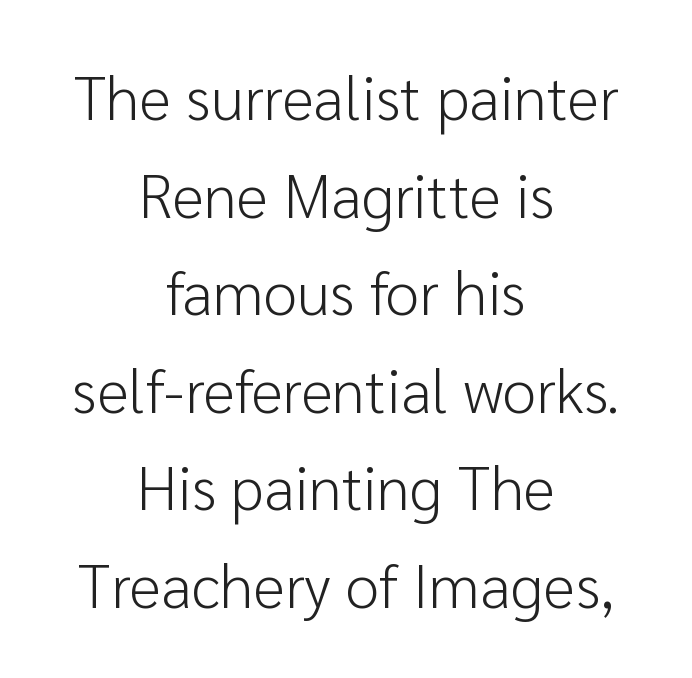
The image shows 61 px light sans-serif type, upright; set centered, normal line spacing (1.6x), normal letter spacing, not underlined; low stroke contrast and a medium x-height.
